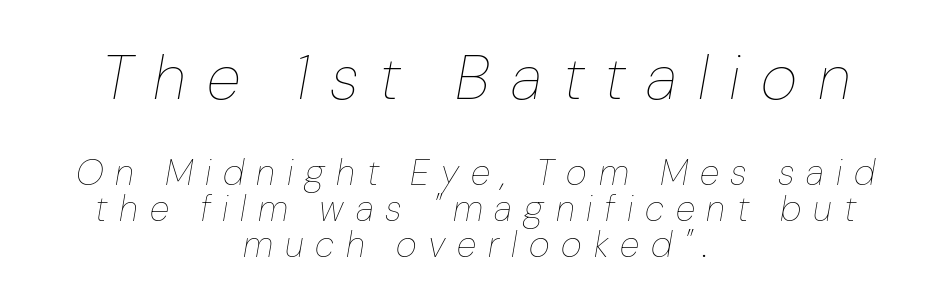
{"italic": "yes", "lean": "right", "slant_degrees": 10, "bold": "no", "weight": "thin", "width": "normal", "stroke_contrast": "low", "x_height": "medium", "monospaced": "no", "underline": "no", "align": "center", "line_spacing": "tight", "line_spacing_ratio": 1.0, "letter_spacing": "wide", "letter_spacing_em": 0.33, "larger_block": "first", "size_ratio": 1.75, "glyph_px": 63}
